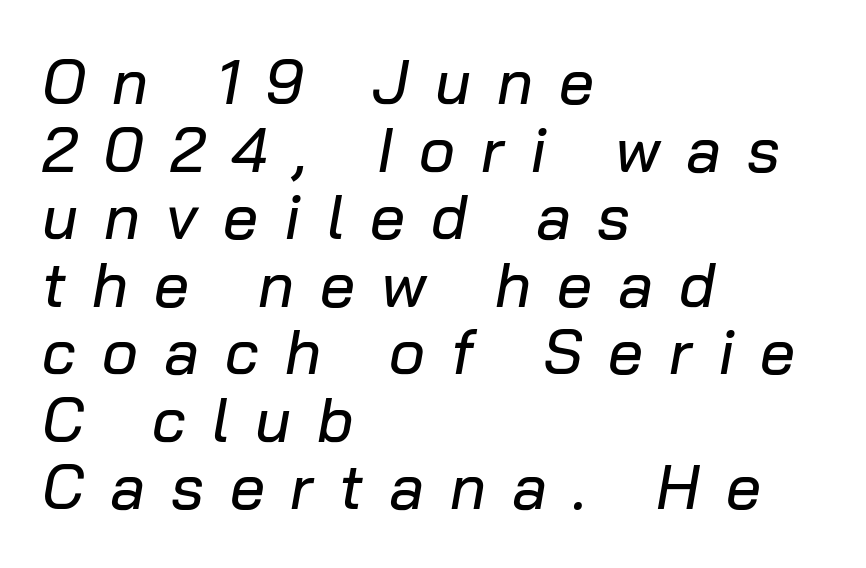
{"italic": "yes", "lean": "right", "slant_degrees": 10, "width": "normal", "stroke_contrast": "low", "x_height": "medium", "monospaced": "no", "underline": "no", "align": "left", "line_spacing": "tight", "line_spacing_ratio": 1.09, "letter_spacing": "wide", "letter_spacing_em": 0.42, "glyph_px": 62}
